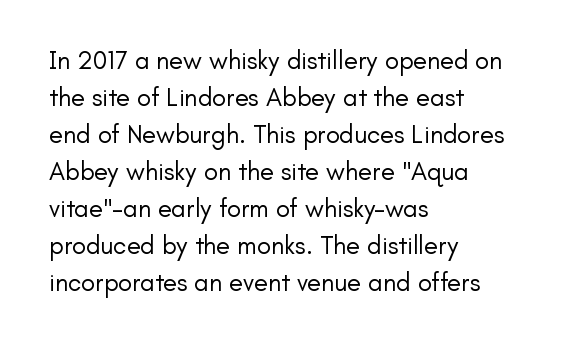
{"italic": "no", "bold": "no", "underline": "no", "align": "left", "line_spacing": "normal", "line_spacing_ratio": 1.42, "letter_spacing": "normal", "letter_spacing_em": 0.0, "glyph_px": 26}
